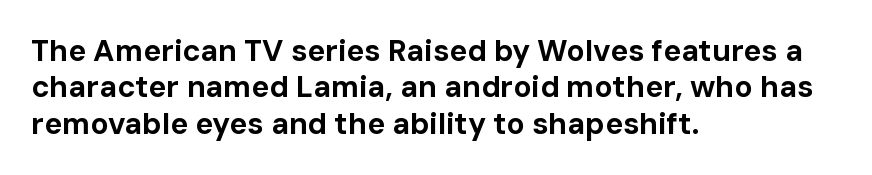
{"serif": "no", "italic": "no", "bold": "yes", "weight": "bold", "width": "normal", "stroke_contrast": "low", "x_height": "medium", "monospaced": "no", "underline": "no", "align": "left", "line_spacing_ratio": 1.21, "letter_spacing": "normal", "letter_spacing_em": 0.0, "glyph_px": 30}
